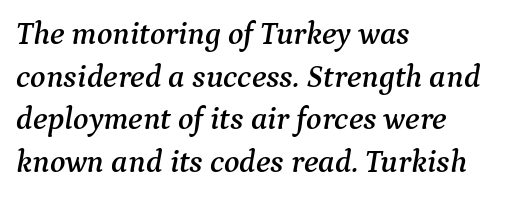
Q: Is the text italic (slanted)? A: Yes, it leans right by about 9 degrees.
Q: Is the typeface a serif or a sans-serif typeface? A: Serif.
Q: Is the text underlined? A: No.
Q: How is the paragraph aligned? A: Left-aligned.
Q: Is the spacing between letters normal or unusually wide? A: Normal.
Q: Is the spacing between lines tight, normal or loose? A: Normal.
Q: Width (condensed, normal, or wide)? A: Normal.
Q: Stroke contrast? A: Medium.
Q: x-height? A: Medium.
Q: Monospaced? A: No.
